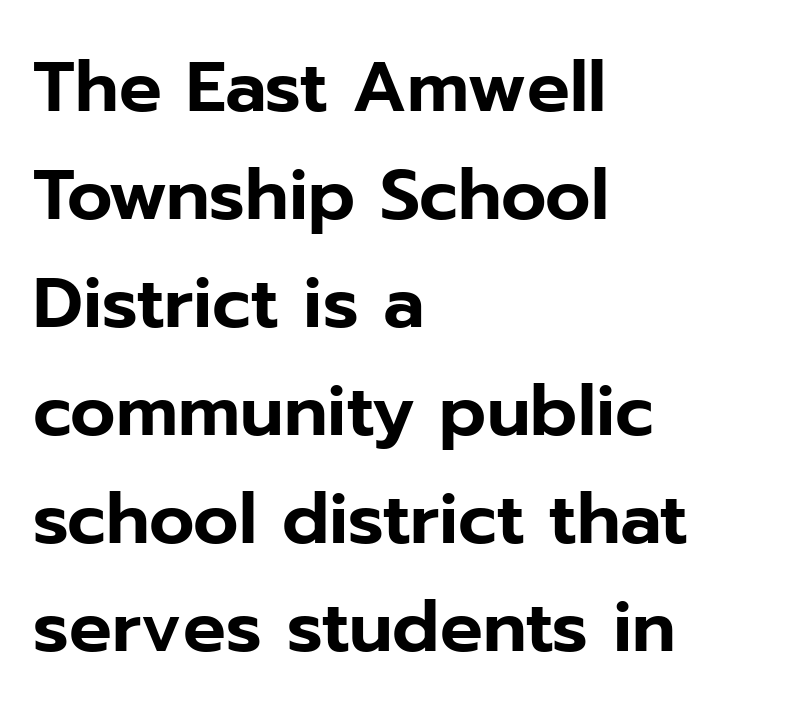
The image shows 71 px sans-serif type, upright; set left-aligned, normal line spacing (1.52x), normal letter spacing, not underlined; low stroke contrast and a medium x-height.
